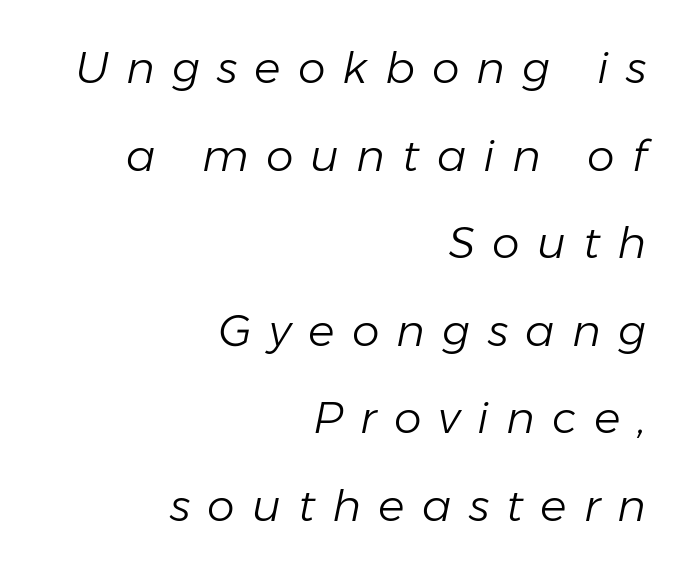
The image shows 44 px light type, italic (leaning right); set right-aligned, loose line spacing (1.99x), unusually wide letter spacing (+0.39 em), not underlined; low stroke contrast and a medium x-height.
